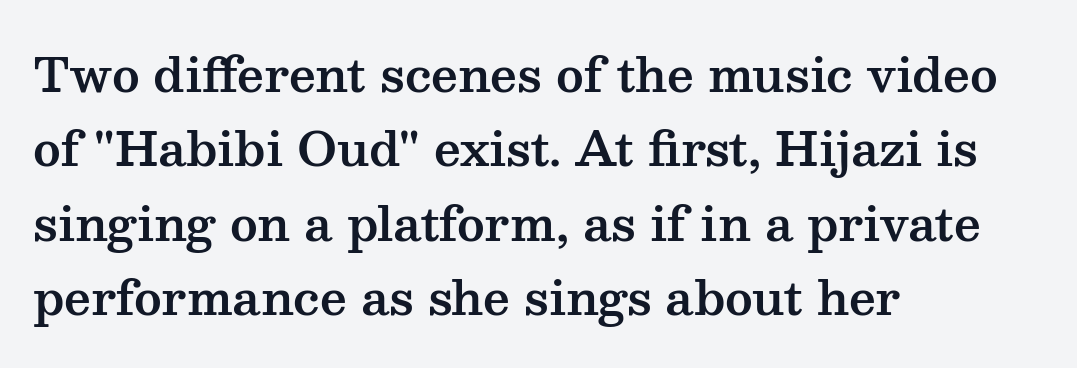
The image shows 47 px wide serif type, upright; set left-aligned, normal line spacing (1.58x), normal letter spacing, not underlined; medium stroke contrast and a medium x-height.
